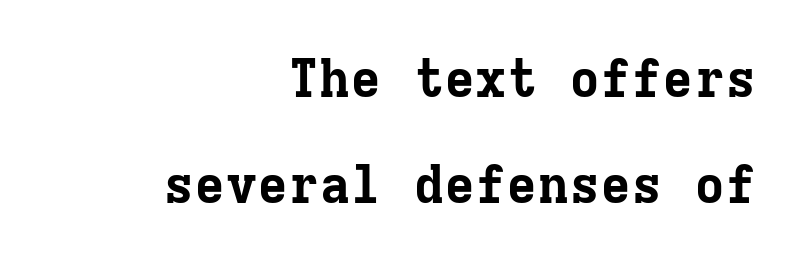
Between one letter and the next there's only the usual sliver of space. How heavy is the stroke? Heavy — this is a bold. Do the characters align in a grid? Yes, the font is monospaced. The vertical gap from one line to the next is large. This is the regular roman posture of the typeface.
